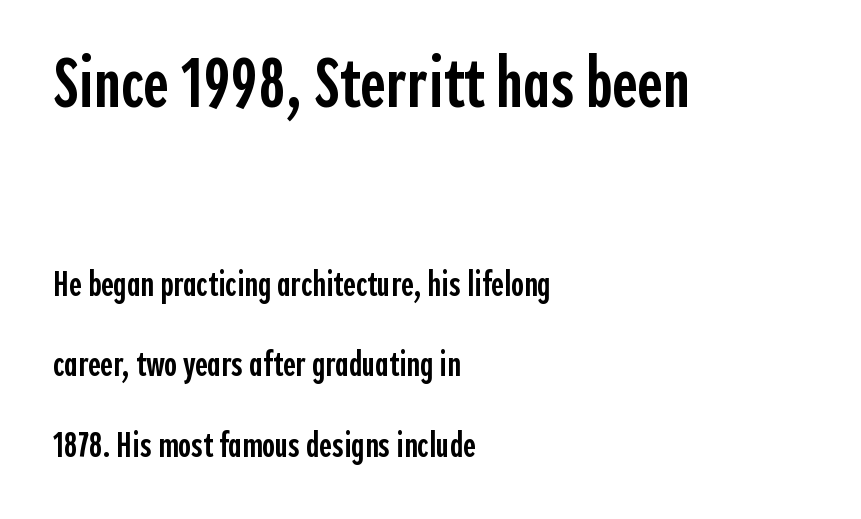
{"serif": "no", "italic": "no", "bold": "semi", "weight": "semibold", "width": "condensed", "x_height": "medium", "monospaced": "no", "underline": "no", "align": "left", "line_spacing": "loose", "line_spacing_ratio": 2.29, "letter_spacing": "normal", "letter_spacing_em": 0.0, "larger_block": "first", "size_ratio": 2.0, "glyph_px": 70}
